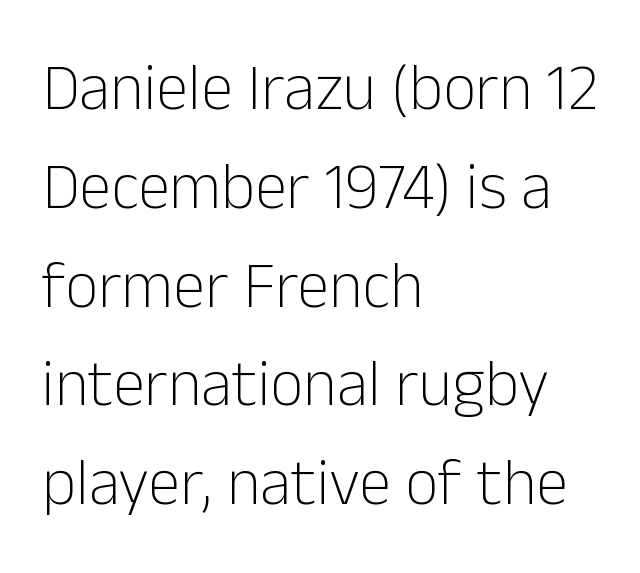
Q: Is the text bold? A: No.
Q: Is the text italic (slanted)? A: No, it is upright.
Q: Is the typeface a serif or a sans-serif typeface? A: Sans-serif.
Q: Is the text underlined? A: No.
Q: How is the paragraph aligned? A: Left-aligned.
Q: Is the spacing between letters normal or unusually wide? A: Normal.
Q: Is the spacing between lines tight, normal or loose? A: Normal.
Q: Width (condensed, normal, or wide)? A: Normal.
Q: Stroke contrast? A: Low.
Q: x-height? A: Medium.
Q: Monospaced? A: No.
